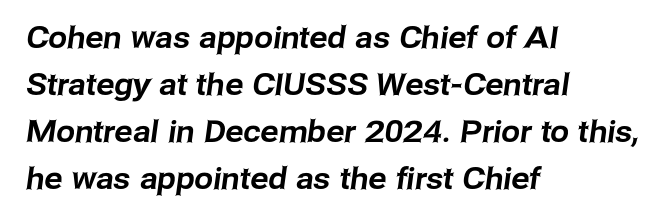
{"serif": "no", "width": "normal", "stroke_contrast": "low", "x_height": "medium", "monospaced": "no", "underline": "no", "align": "left", "line_spacing": "normal", "line_spacing_ratio": 1.57, "letter_spacing": "normal", "letter_spacing_em": 0.0, "glyph_px": 30}
